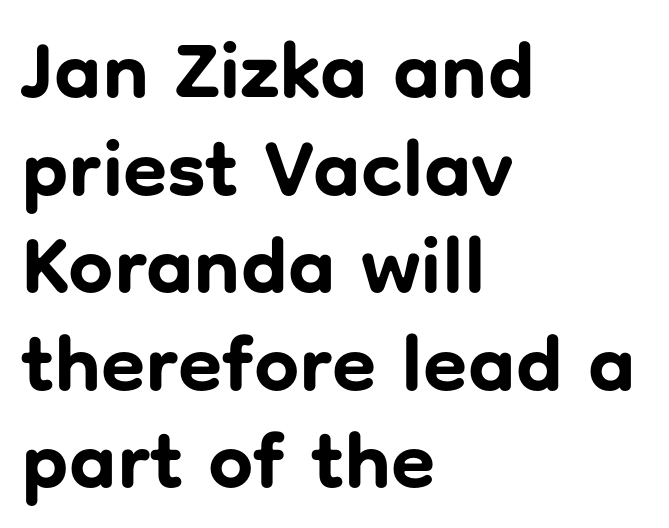
{"serif": "no", "italic": "no", "bold": "yes", "weight": "bold", "width": "normal", "stroke_contrast": "low", "x_height": "medium", "monospaced": "no", "underline": "no", "align": "left", "line_spacing_ratio": 1.22, "letter_spacing": "normal", "letter_spacing_em": 0.0, "glyph_px": 80}
